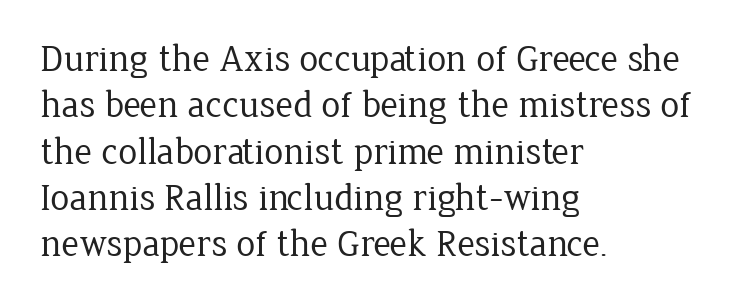
{"serif": "yes", "italic": "no", "bold": "no", "weight": "regular", "width": "normal", "stroke_contrast": "low", "x_height": "medium", "monospaced": "no", "underline": "no", "align": "left", "line_spacing_ratio": 1.22, "letter_spacing": "normal", "letter_spacing_em": 0.0, "glyph_px": 38}
